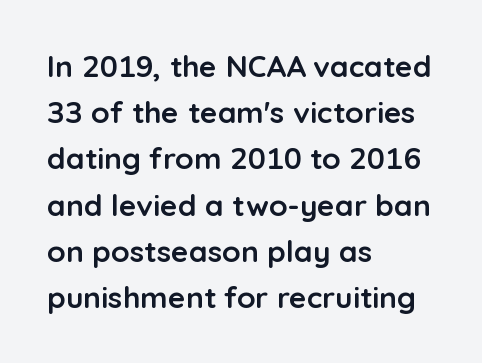
Q: Is the text bold? A: Yes.
Q: Is the text italic (slanted)? A: No, it is upright.
Q: Is the typeface a serif or a sans-serif typeface? A: Sans-serif.
Q: Is the text underlined? A: No.
Q: How is the paragraph aligned? A: Left-aligned.
Q: Is the spacing between letters normal or unusually wide? A: Normal.
Q: Is the spacing between lines tight, normal or loose? A: Normal.
Q: Width (condensed, normal, or wide)? A: Normal.
Q: Stroke contrast? A: Low.
Q: x-height? A: Medium.
Q: Monospaced? A: No.
